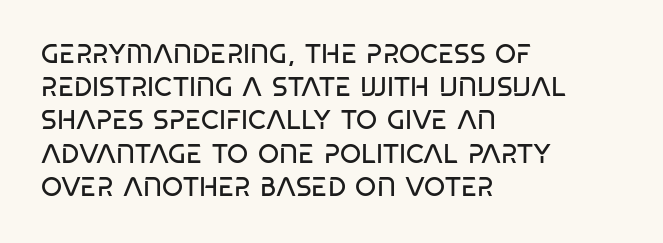
{"italic": "no", "bold": "no", "underline": "no", "align": "left", "line_spacing_ratio": 1.23, "letter_spacing": "normal", "letter_spacing_em": 0.0, "glyph_px": 27}
